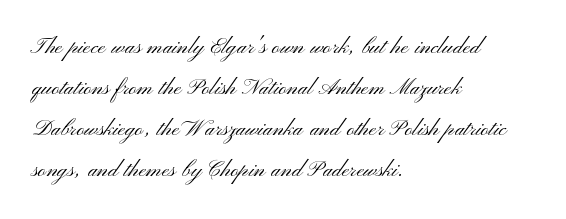
The image shows 28 px light, wide sans-serif type; set left-aligned, normal line spacing (1.47x), normal letter spacing, not underlined; medium stroke contrast and a small x-height.
